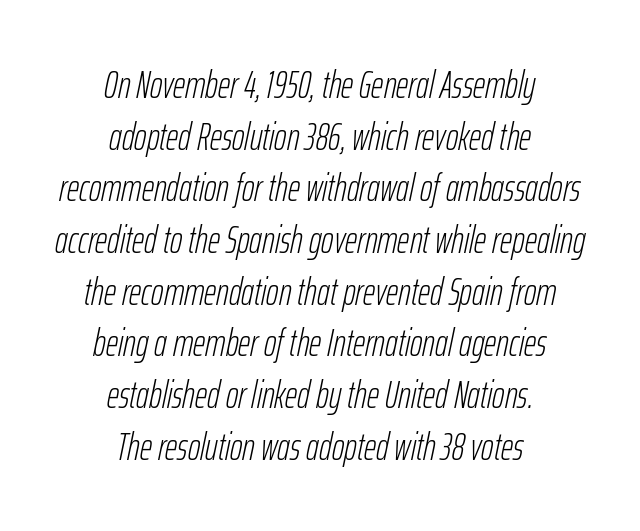
{"italic": "yes", "lean": "right", "slant_degrees": 12, "bold": "no", "weight": "light", "width": "condensed", "stroke_contrast": "low", "x_height": "medium", "monospaced": "no", "underline": "no", "align": "center", "line_spacing": "normal", "line_spacing_ratio": 1.36, "letter_spacing": "normal", "letter_spacing_em": 0.0, "glyph_px": 38}
